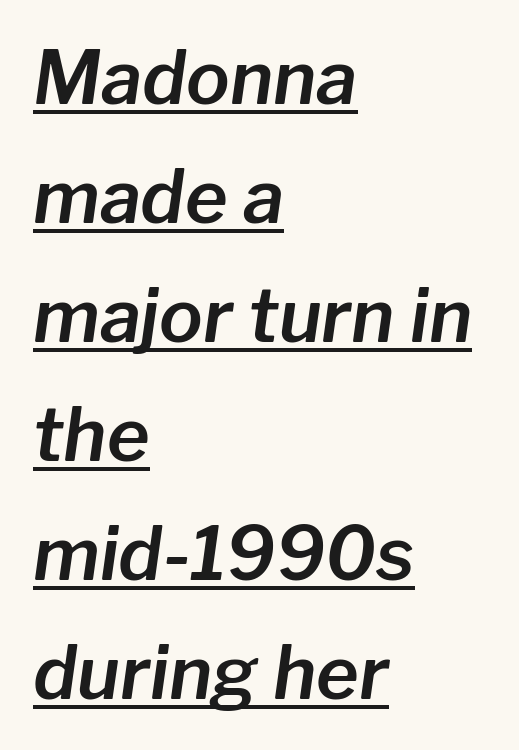
Q: Is the text italic (slanted)? A: Yes, it leans right by about 8 degrees.
Q: Is the text underlined? A: Yes.
Q: How is the paragraph aligned? A: Left-aligned.
Q: Is the spacing between letters normal or unusually wide? A: Normal.
Q: Is the spacing between lines tight, normal or loose? A: Normal.
Q: Width (condensed, normal, or wide)? A: Normal.
Q: Stroke contrast? A: Low.
Q: x-height? A: Medium.
Q: Monospaced? A: No.
